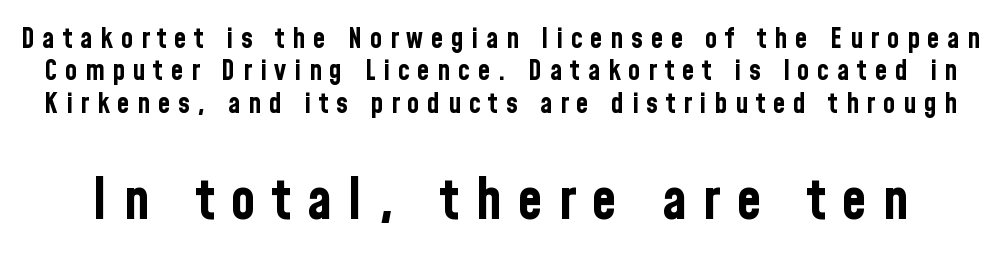
The specimen reads as upright at a glance. Think of a printed novel: that variable character pitch is what you see here. Nothing sits at the stroke ends, so this counts as sans-serif. Two sizes are in play, and the larger belongs to the second block.
